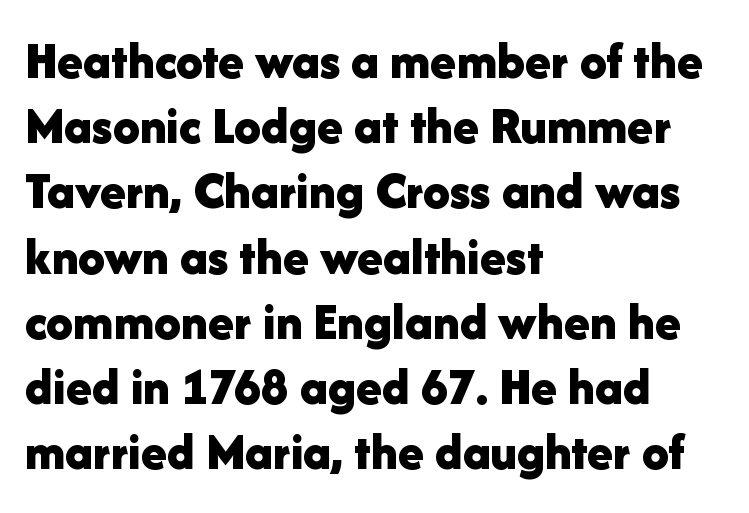
Q: Is the text bold? A: Yes.
Q: Is the text italic (slanted)? A: No, it is upright.
Q: Is the typeface a serif or a sans-serif typeface? A: Sans-serif.
Q: Is the text underlined? A: No.
Q: How is the paragraph aligned? A: Left-aligned.
Q: Is the spacing between letters normal or unusually wide? A: Normal.
Q: Width (condensed, normal, or wide)? A: Normal.
Q: Stroke contrast? A: Low.
Q: x-height? A: Medium.
Q: Monospaced? A: No.
